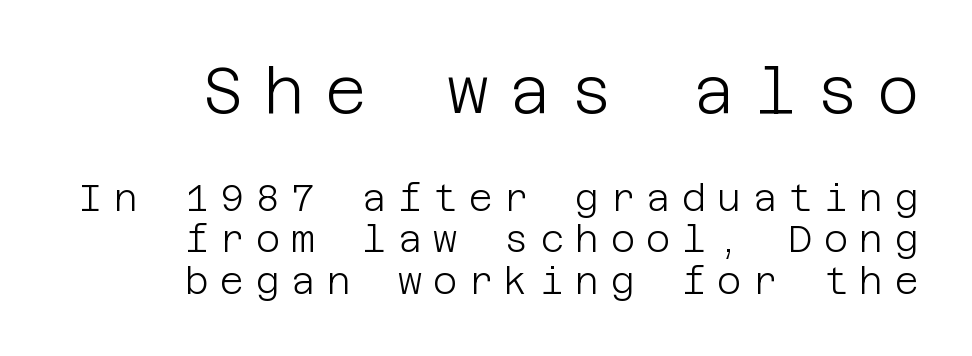
The image shows 64 px light sans-serif type, upright; set right-aligned, tight line spacing (1.12x), unusually wide letter spacing (+0.31 em), not underlined; the first (top) block is 1.73x larger; low stroke contrast and a large x-height.
